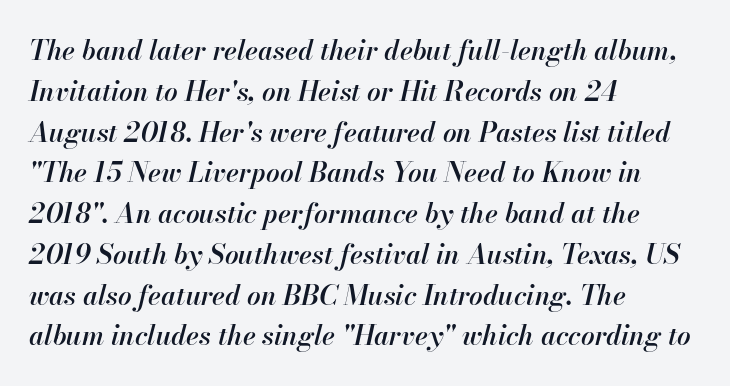
Beneath every word, the page is bare. Is the block centered? No — it sits flush against the left margin. This sample uses an oblique cut, with every glyph tilted off the vertical. Line spacing here is normal. The gaps between neighbouring characters are ordinary and unremarkable. Every letter is mildly thick-stroked: semibold rather than bold.
